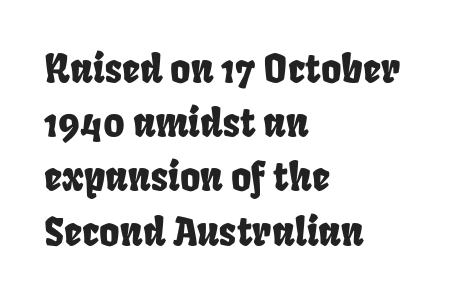
A bare baseline throughout the passage. The letters advance in unequal steps, a hallmark of proportional type. The designer left line spacing at the default. Here the glyphs are tracked normally, forming tight word shapes. Unlike a traditional serif, this face leaves its strokes unadorned. The typesetter chose a ragged-right arrangement here.
